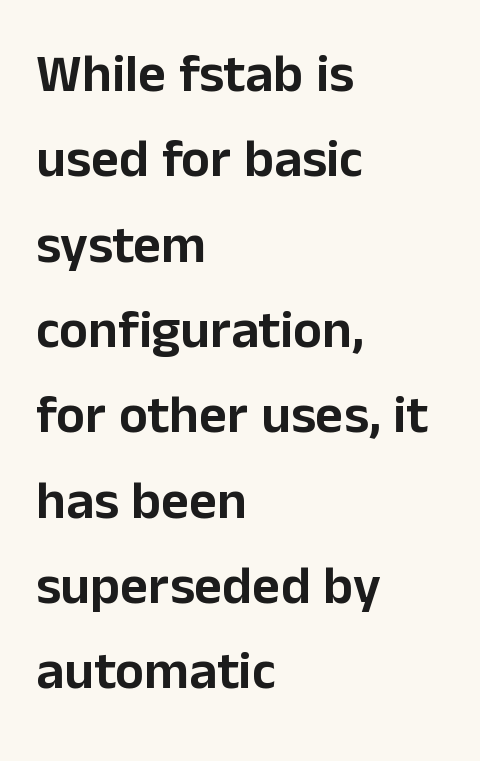
Q: Is the text italic (slanted)? A: No, it is upright.
Q: Is the typeface a serif or a sans-serif typeface? A: Sans-serif.
Q: Is the text underlined? A: No.
Q: How is the paragraph aligned? A: Left-aligned.
Q: Is the spacing between letters normal or unusually wide? A: Normal.
Q: Is the spacing between lines tight, normal or loose? A: Normal.
Q: Width (condensed, normal, or wide)? A: Normal.
Q: Stroke contrast? A: Low.
Q: x-height? A: Medium.
Q: Monospaced? A: No.
